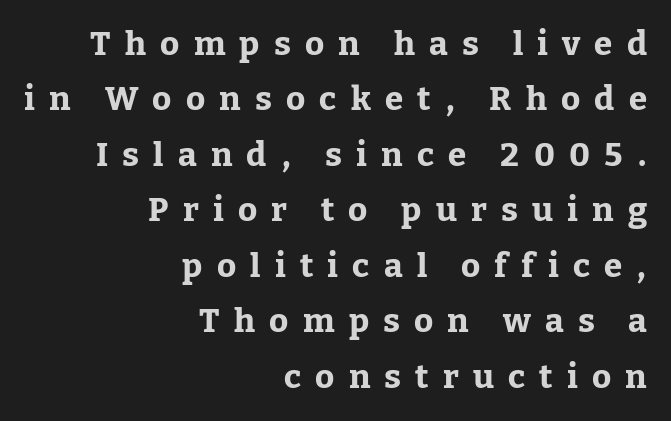
The image shows 33 px bold serif type, upright; set right-aligned, normal line spacing (1.68x), unusually wide letter spacing (+0.43 em), not underlined; low stroke contrast and a medium x-height.
